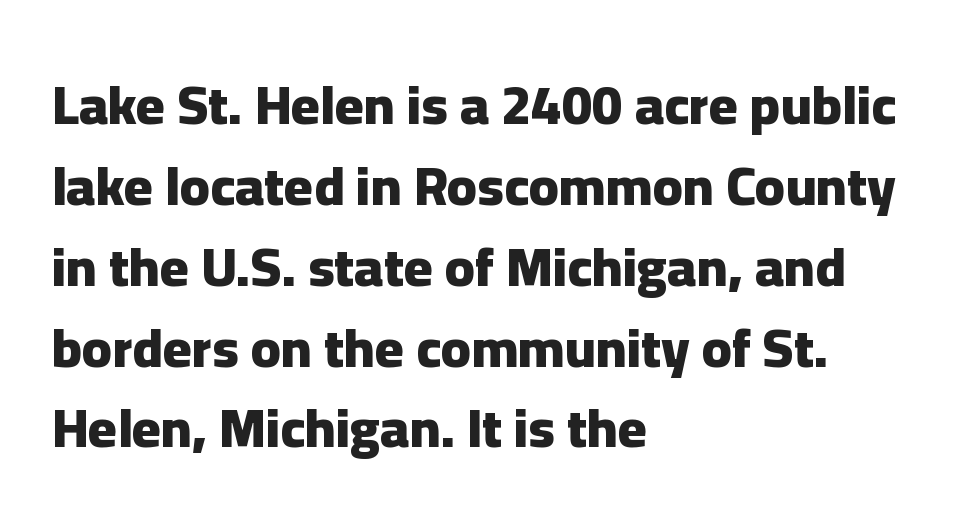
Q: Is the text bold? A: Yes.
Q: Is the text italic (slanted)? A: No, it is upright.
Q: Is the typeface a serif or a sans-serif typeface? A: Sans-serif.
Q: Is the text underlined? A: No.
Q: How is the paragraph aligned? A: Left-aligned.
Q: Is the spacing between letters normal or unusually wide? A: Normal.
Q: Is the spacing between lines tight, normal or loose? A: Normal.
Q: Width (condensed, normal, or wide)? A: Normal.
Q: Stroke contrast? A: Low.
Q: x-height? A: Medium.
Q: Monospaced? A: No.
